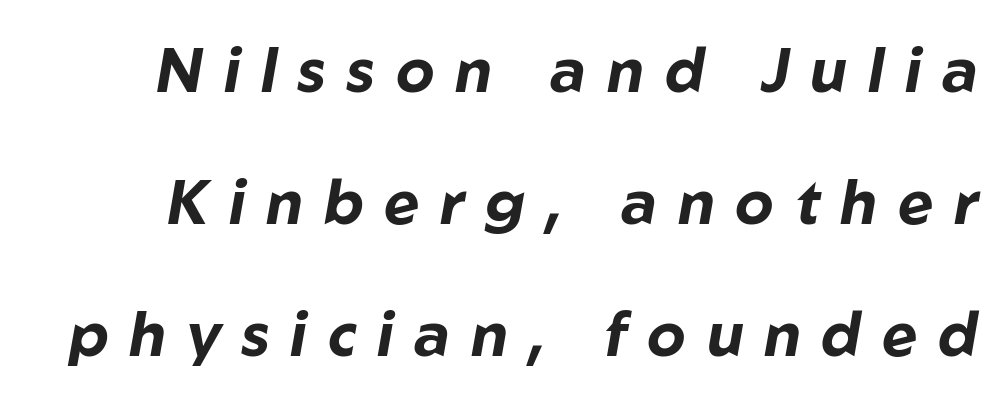
Looks like regular typesetting: each glyph gets only the width it needs. Does extra space separate the letters? Yes, quite a lot of it. It's the slanting kind of type. Lines of text with bare space underneath. How heavy is the stroke? Heavy — this is a bold.
